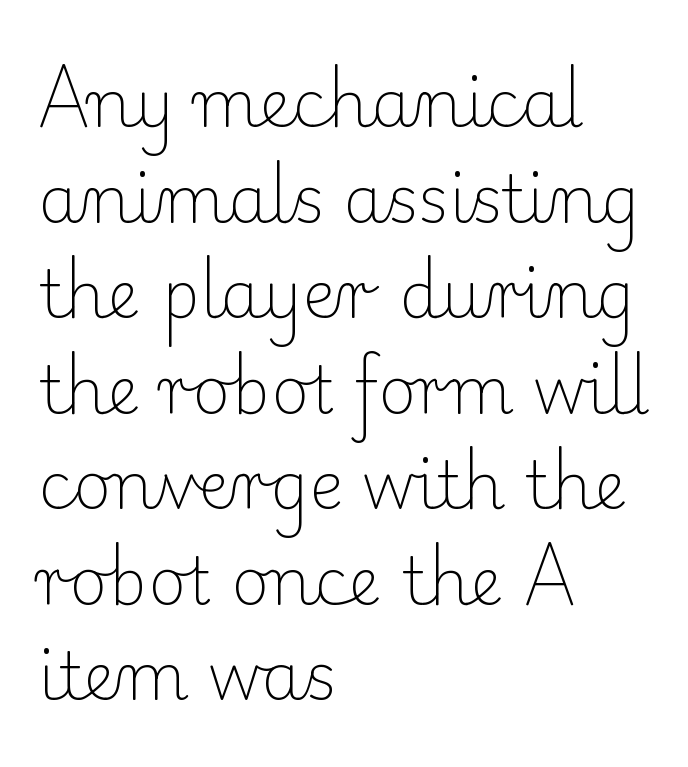
The image shows 65 px light serif type, upright; set left-aligned, normal line spacing (1.47x), normal letter spacing, not underlined; low stroke contrast and a small x-height.
